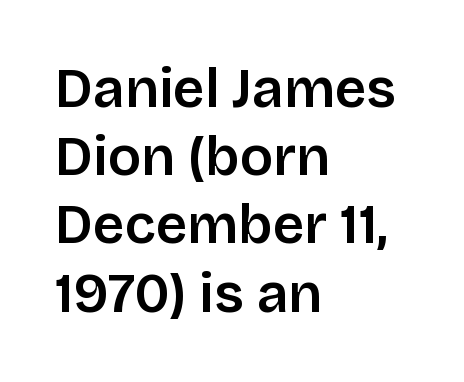
{"serif": "no", "italic": "no", "bold": "semi", "weight": "semibold", "width": "normal", "stroke_contrast": "low", "x_height": "large", "monospaced": "no", "underline": "no", "align": "left", "line_spacing_ratio": 1.24, "letter_spacing": "normal", "letter_spacing_em": 0.0, "glyph_px": 55}
